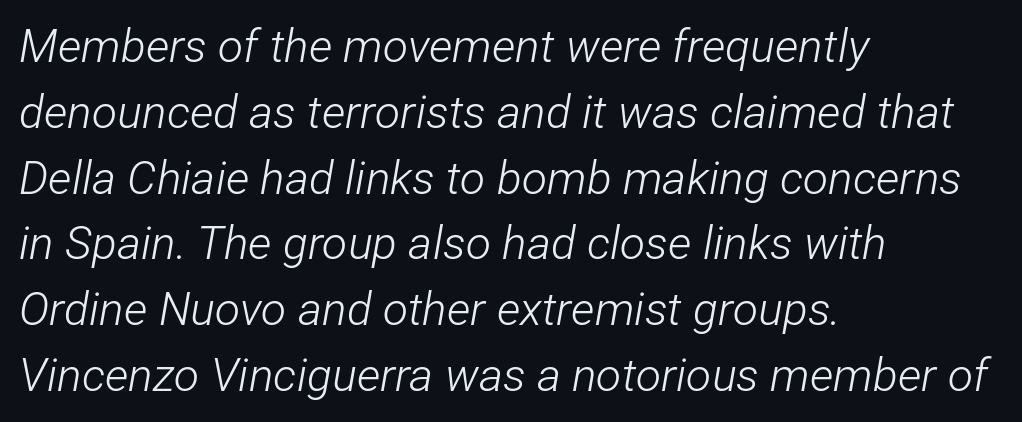
{"italic": "yes", "lean": "right", "slant_degrees": 12, "bold": "no", "weight": "light", "width": "condensed", "stroke_contrast": "low", "x_height": "medium", "monospaced": "no", "underline": "no", "align": "left", "line_spacing": "normal", "line_spacing_ratio": 1.43, "letter_spacing": "normal", "letter_spacing_em": 0.0, "glyph_px": 46}
